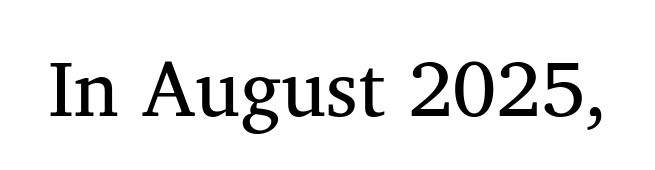
This rendering leaves character spacing at its baseline value. The letterforms sit at book weight or below. The string is rendered with underlining switched off. A roman cut, with each character standing at attention. Note: serifs present on the glyphs. The passage shown is typed in a proportional face where columns would drift.
